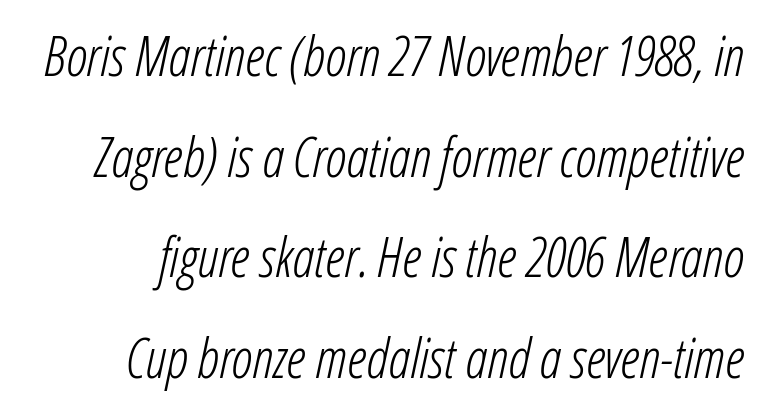
No heavy texture on the line: the type isn't bold. Tracking value appears to be zero — textbook default spacing. Clear beneath every line of the passage. The rendering uses natural spacing where letterforms have individual widths.
